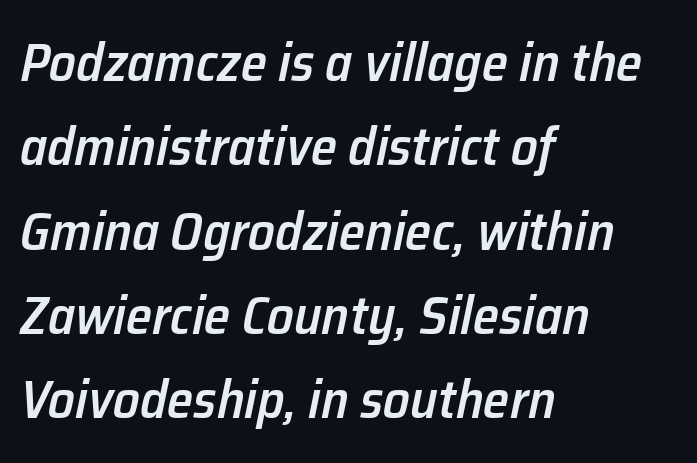
The image shows 53 px semibold type, italic (leaning right); set left-aligned, normal line spacing (1.59x), normal letter spacing, not underlined; low stroke contrast and a medium x-height.
